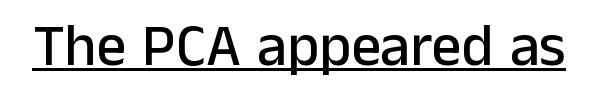
The image shows 59 px sans-serif type, upright; set normal letter spacing, underlined; low stroke contrast and a medium x-height.
